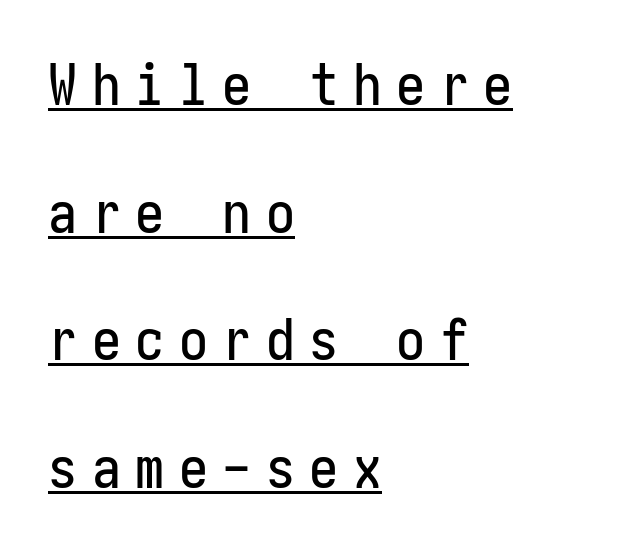
{"serif": "no", "italic": "no", "width": "condensed", "stroke_contrast": "low", "x_height": "medium", "underline": "yes", "align": "left", "line_spacing": "loose", "line_spacing_ratio": 2.2, "letter_spacing": "wide", "letter_spacing_em": 0.25, "glyph_px": 58}
